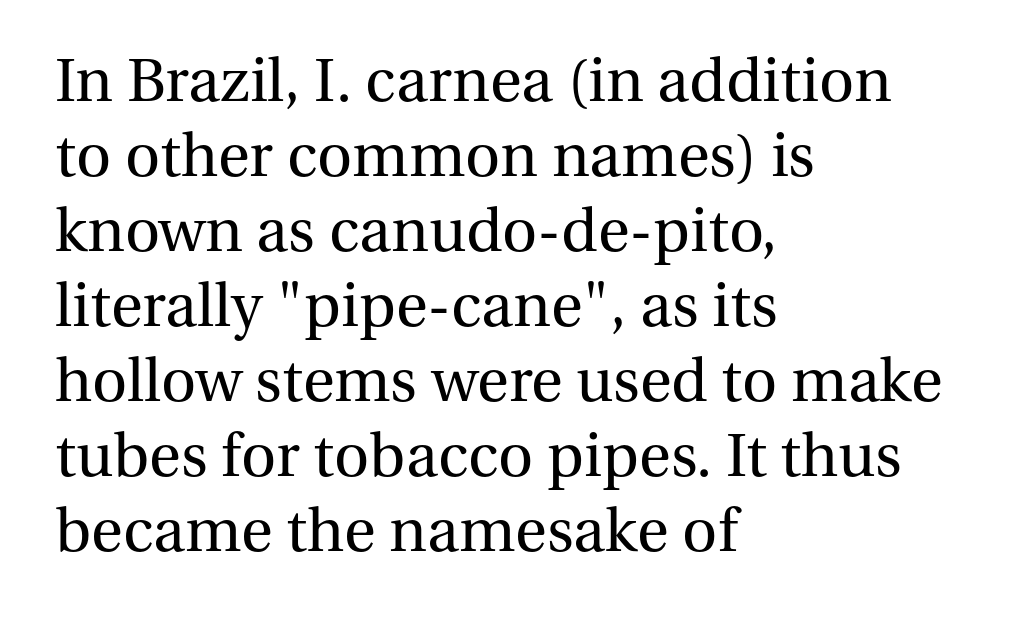
Q: Is the text bold? A: No.
Q: Is the text italic (slanted)? A: No, it is upright.
Q: Is the typeface a serif or a sans-serif typeface? A: Serif.
Q: Is the text underlined? A: No.
Q: How is the paragraph aligned? A: Left-aligned.
Q: Is the spacing between letters normal or unusually wide? A: Normal.
Q: Width (condensed, normal, or wide)? A: Normal.
Q: Stroke contrast? A: Medium.
Q: x-height? A: Medium.
Q: Monospaced? A: No.
